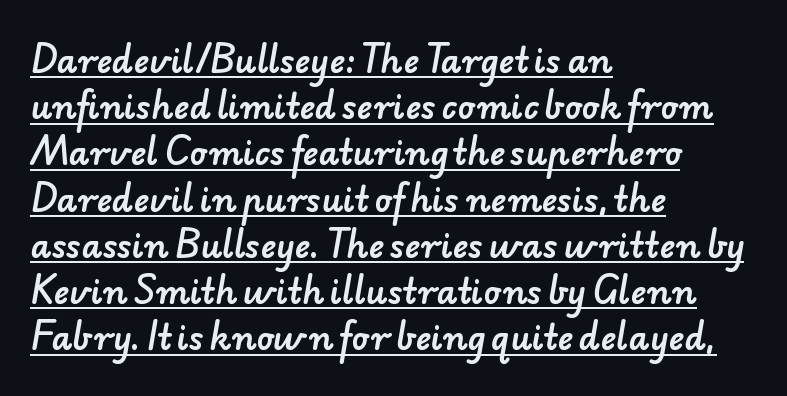
Tracking value appears to be zero — textbook default spacing. Horizontal bands of white between lines are of average thickness. The rendered words wear a rule along their underside. Nope, no serifs anywhere on these letters. These lines are set flush left with a ragged right edge. This sample has the flowing, uneven cadence of proportional lettering.
